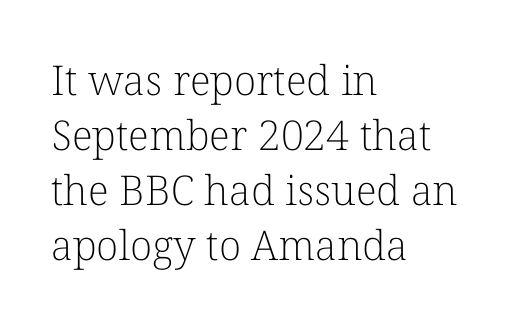
The image shows 41 px light serif type, upright; set left-aligned, normal line spacing (1.34x), normal letter spacing, not underlined; low stroke contrast and a medium x-height.
